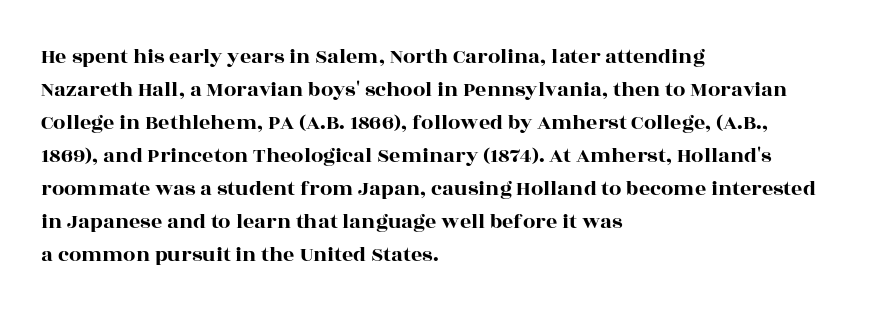
A clean baseline with only descenders dipping below it. Standard letterfit; no display-style spreading of the glyphs. Notice how descenders clear the ascenders below comfortably — that's standard leading. It's the straight-up-and-down kind of type. Does the copy run flush right? No — it runs flush left.
